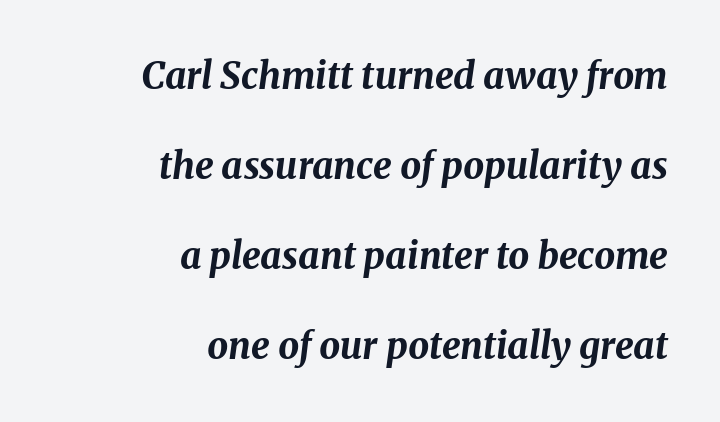
Q: Is the text bold? A: Yes.
Q: Is the text italic (slanted)? A: Yes, it leans right by about 8 degrees.
Q: Is the text underlined? A: No.
Q: How is the paragraph aligned? A: Right-aligned.
Q: Is the spacing between letters normal or unusually wide? A: Normal.
Q: Is the spacing between lines tight, normal or loose? A: Loose.
Q: Width (condensed, normal, or wide)? A: Normal.
Q: Stroke contrast? A: Medium.
Q: x-height? A: Medium.
Q: Monospaced? A: No.
